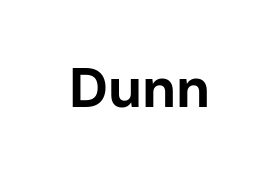
The image shows 55 px bold sans-serif type, upright; set normal letter spacing, not underlined; low stroke contrast and a medium x-height.
